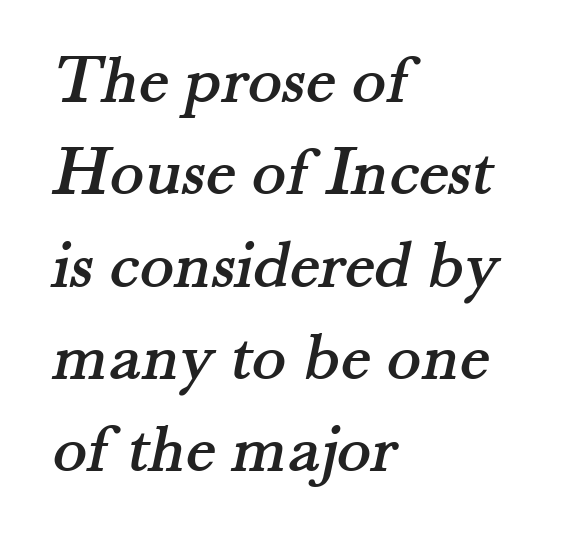
This block has exactly the height ordinary leading produces. One-word summary of the alignment: left. Nobody drew a line under any word here. No extra tracking has been applied to these lines. Classification — serif.
